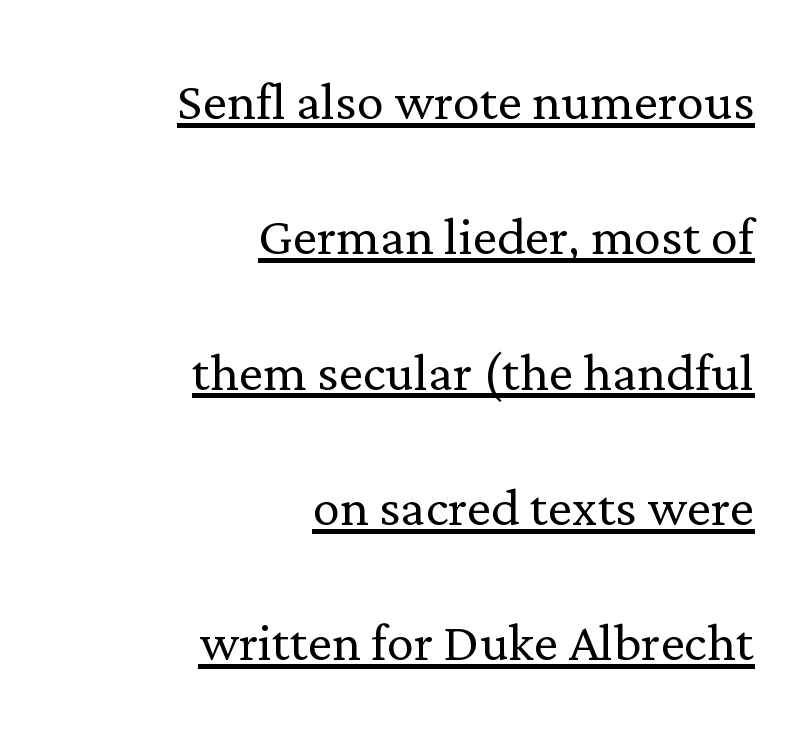
The image shows 68 px light serif type, upright; set right-aligned, loose line spacing (1.99x), normal letter spacing, underlined; low stroke contrast and a medium x-height.
